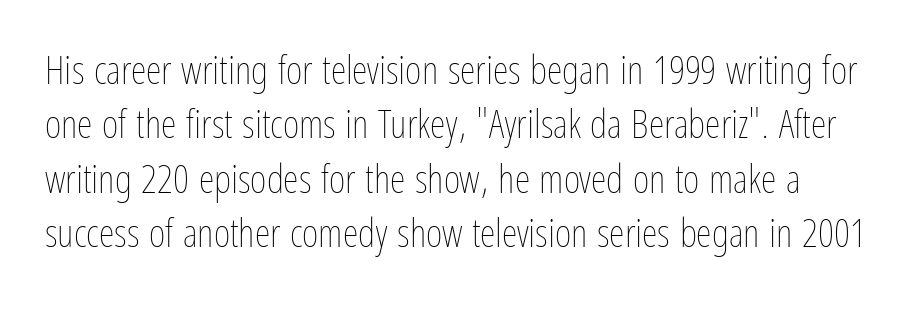
Q: Is the text bold? A: No.
Q: Is the text italic (slanted)? A: No, it is upright.
Q: Is the text underlined? A: No.
Q: Is the spacing between letters normal or unusually wide? A: Normal.
Q: Is the spacing between lines tight, normal or loose? A: Normal.
Q: Width (condensed, normal, or wide)? A: Condensed.
Q: Stroke contrast? A: Low.
Q: x-height? A: Medium.
Q: Monospaced? A: No.
